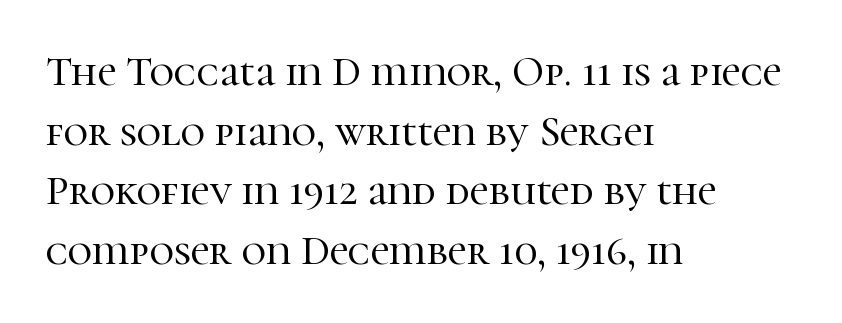
A clean baseline with only descenders dipping below it. Note the varied advance widths — an 'i' is clearly narrower than an 'm'. Notice how the passage keeps a crisp vertical edge on the left only. Line spacing here is normal. How are the letters spaced? Ordinarily, with no added tracking.
